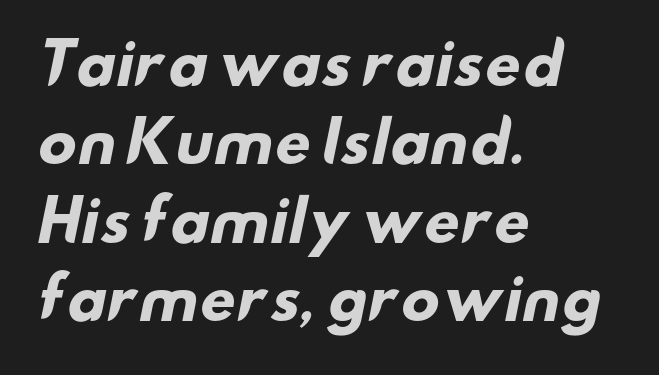
All the whitespace from short lines collects on the right. On the weight axis this lands at bold, roughly 700. You could not count columns in this text — the font is proportionally spaced. The area under the type is left untouched. In terms of leading, this rendering sits right in the middle.
